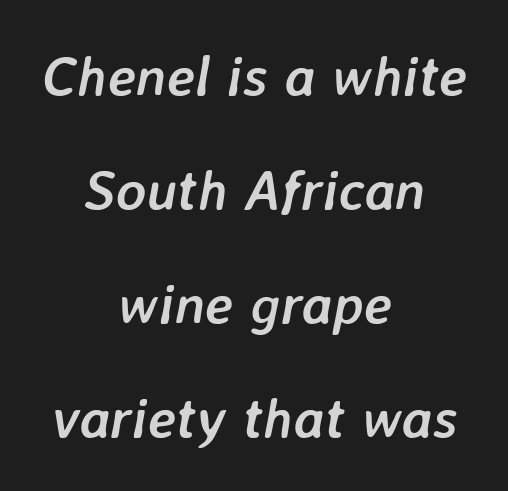
{"italic": "yes", "lean": "right", "slant_degrees": 7, "bold": "yes", "weight": "semibold", "width": "normal", "stroke_contrast": "low", "x_height": "medium", "monospaced": "no", "underline": "no", "align": "center", "line_spacing": "loose", "line_spacing_ratio": 2.0, "letter_spacing": "normal", "letter_spacing_em": 0.0, "glyph_px": 57}
